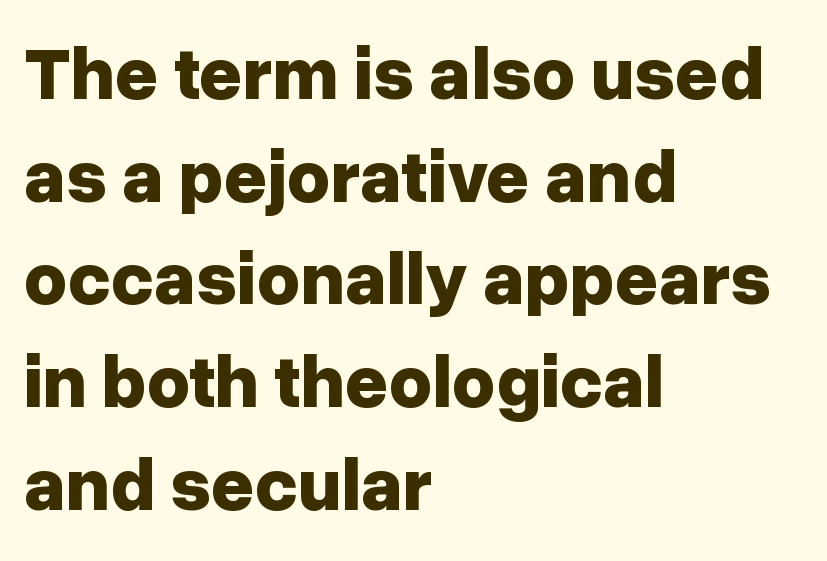
The image shows 75 px bold sans-serif type, upright; set left-aligned, normal line spacing (1.37x), normal letter spacing, not underlined; low stroke contrast and a medium x-height.
